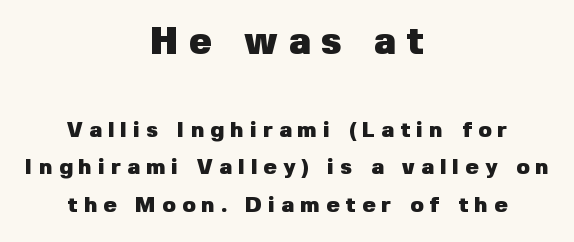
The image shows 38 px heavy sans-serif type, upright; set centered, normal line spacing (1.7x), unusually wide letter spacing (+0.28 em), not underlined; the first (top) block is 1.73x larger; low stroke contrast and a medium x-height.
